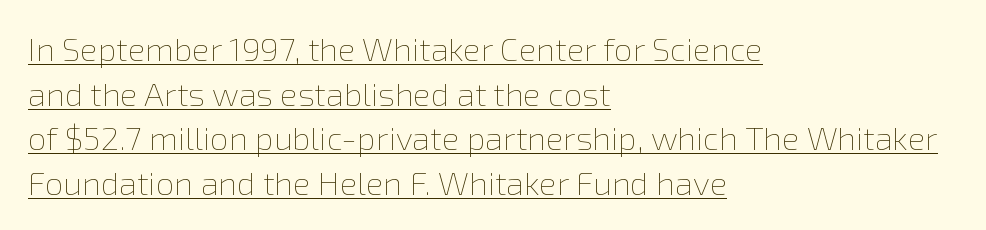
{"italic": "no", "bold": "no", "weight": "thin", "width": "normal", "x_height": "medium", "monospaced": "no", "underline": "yes", "align": "left", "line_spacing": "normal", "line_spacing_ratio": 1.35, "letter_spacing": "normal", "letter_spacing_em": 0.0, "glyph_px": 33}
